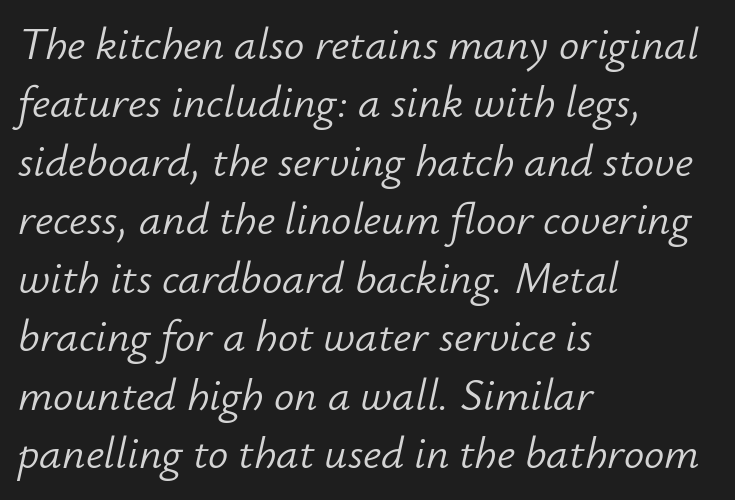
Q: Is the text bold? A: No.
Q: Is the text italic (slanted)? A: Yes, it leans right by about 12 degrees.
Q: Is the text underlined? A: No.
Q: How is the paragraph aligned? A: Left-aligned.
Q: Is the spacing between letters normal or unusually wide? A: Normal.
Q: Is the spacing between lines tight, normal or loose? A: Normal.
Q: Width (condensed, normal, or wide)? A: Normal.
Q: Stroke contrast? A: Low.
Q: x-height? A: Small.
Q: Monospaced? A: No.
